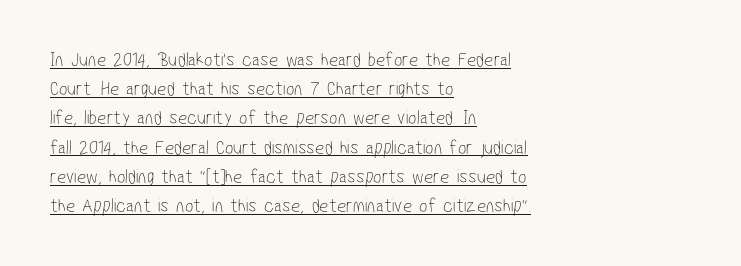
{"bold": "no", "underline": "yes", "align": "left", "line_spacing": "normal", "line_spacing_ratio": 1.46, "letter_spacing": "normal", "letter_spacing_em": 0.0, "glyph_px": 20}
